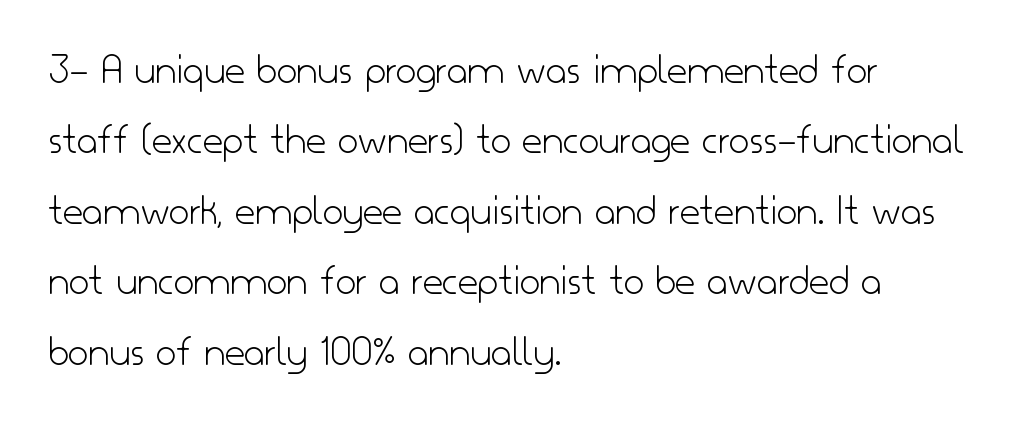
Compared with a typical body face, this is equally light or lighter still. The rendering uses natural spacing where letterforms have individual widths. Casual observation: everything's shoved over to the left. How are the letters spaced? Ordinarily, with no added tracking. The designer left line spacing at the default. This sample uses a sans-serif face.
